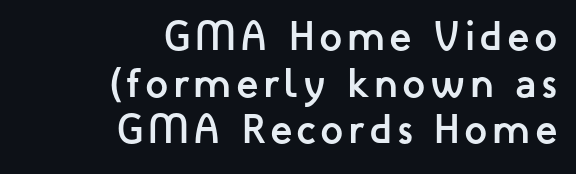
Q: Is the text bold? A: Yes.
Q: Is the text italic (slanted)? A: No, it is upright.
Q: Is the typeface a serif or a sans-serif typeface? A: Sans-serif.
Q: Is the text underlined? A: No.
Q: How is the paragraph aligned? A: Right-aligned.
Q: Is the spacing between lines tight, normal or loose? A: Tight.
Q: Width (condensed, normal, or wide)? A: Normal.
Q: Stroke contrast? A: Low.
Q: x-height? A: Medium.
Q: Monospaced? A: No.
